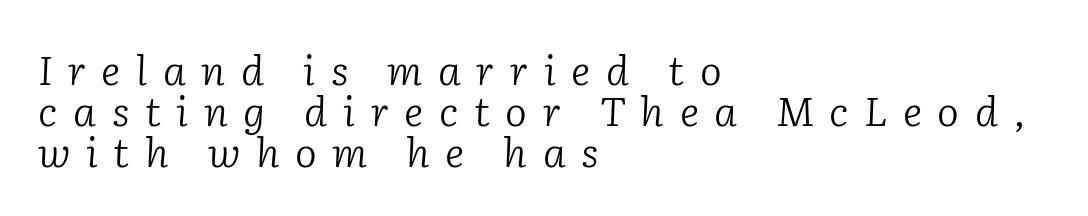
Q: Is the text bold? A: No.
Q: Is the text italic (slanted)? A: Yes, it leans right by about 2 degrees.
Q: Is the typeface a serif or a sans-serif typeface? A: Serif.
Q: Is the text underlined? A: No.
Q: How is the paragraph aligned? A: Left-aligned.
Q: Is the spacing between letters normal or unusually wide? A: Unusually wide.
Q: Is the spacing between lines tight, normal or loose? A: Tight.
Q: Width (condensed, normal, or wide)? A: Normal.
Q: Stroke contrast? A: Low.
Q: x-height? A: Medium.
Q: Monospaced? A: No.
